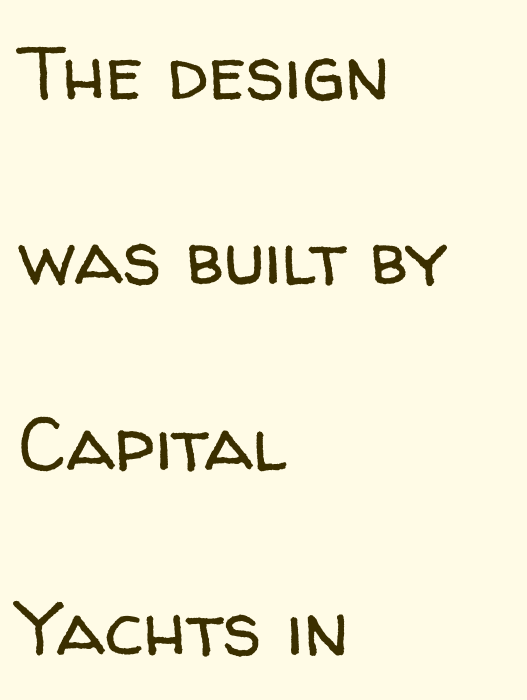
{"serif": "no", "italic": "no", "bold": "no", "weight": "regular", "width": "normal", "stroke_contrast": "low", "x_height": "medium", "monospaced": "no", "underline": "no", "align": "left", "line_spacing": "loose", "line_spacing_ratio": 2.44, "letter_spacing": "normal", "letter_spacing_em": 0.0, "glyph_px": 76}
